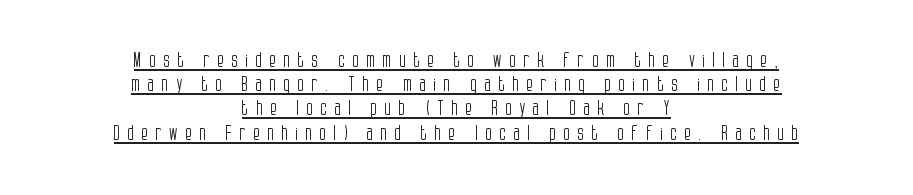
{"italic": "no", "bold": "no", "underline": "yes", "align": "center", "line_spacing_ratio": 1.21, "letter_spacing": "wide", "letter_spacing_em": 0.36, "glyph_px": 20}
